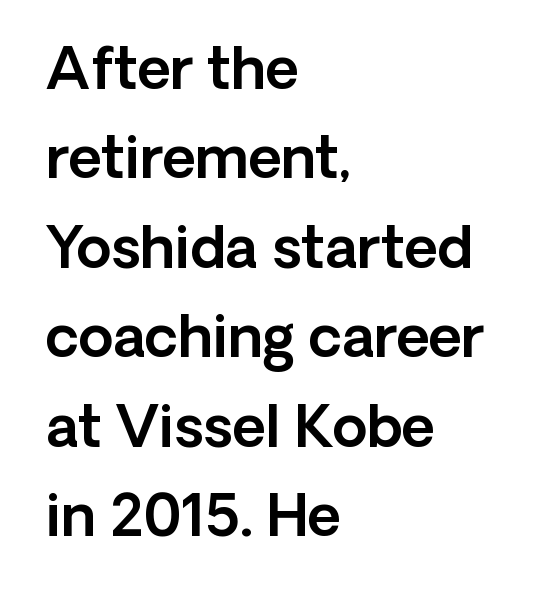
Q: Is the text italic (slanted)? A: No, it is upright.
Q: Is the typeface a serif or a sans-serif typeface? A: Sans-serif.
Q: Is the text underlined? A: No.
Q: How is the paragraph aligned? A: Left-aligned.
Q: Is the spacing between letters normal or unusually wide? A: Normal.
Q: Is the spacing between lines tight, normal or loose? A: Normal.
Q: Width (condensed, normal, or wide)? A: Normal.
Q: x-height? A: Medium.
Q: Monospaced? A: No.
